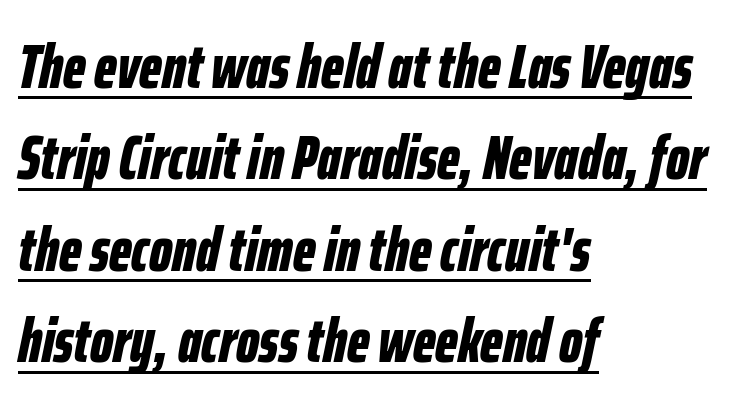
{"italic": "yes", "lean": "right", "slant_degrees": 12, "bold": "yes", "weight": "bold", "width": "condensed", "stroke_contrast": "low", "x_height": "medium", "monospaced": "no", "underline": "yes", "align": "left", "line_spacing": "normal", "line_spacing_ratio": 1.5, "letter_spacing": "normal", "letter_spacing_em": 0.0, "glyph_px": 61}
